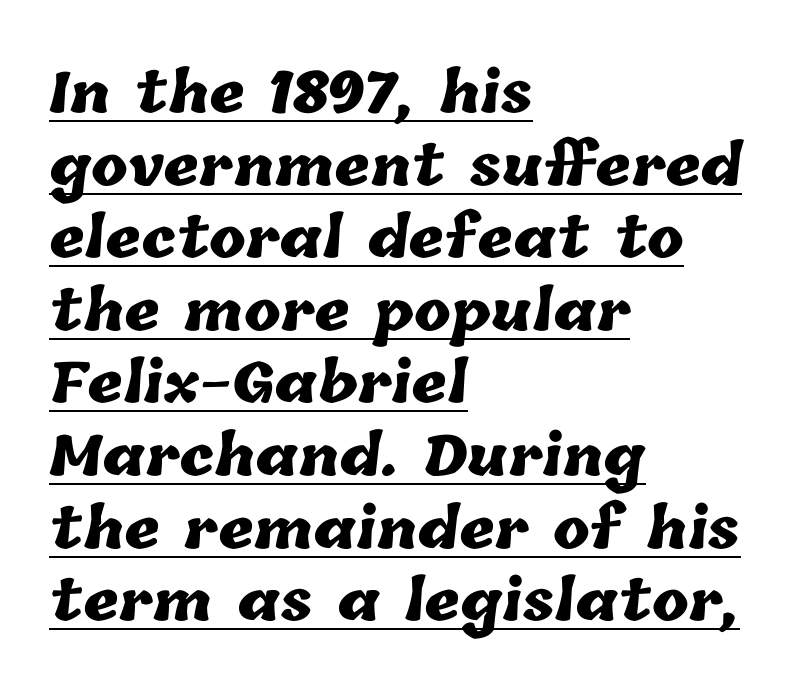
Reading down the block, your eye returns to a fixed left position each line. These lines keep a tight, regular rhythm from letter to letter. A rule runs beneath these lines of type. Character widths vary here, with narrow letters taking less room than wide ones. What's the leading like? Ordinary, nothing unusual.
